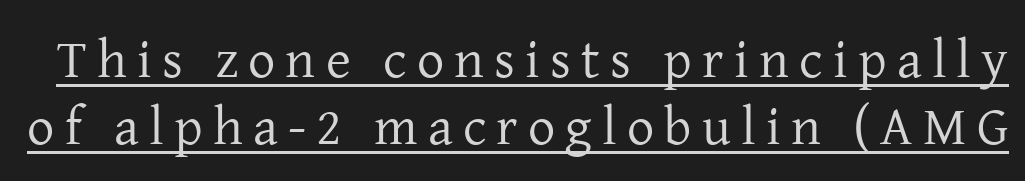
Looks like someone drew a line under every word here. The text was rendered using a seriffed face with decorative stroke endings. Looks like regular typesetting: each glyph gets only the width it needs. It's the straight-up-and-down kind of type. No letter is thick-stroked: the sample isn't bold.
